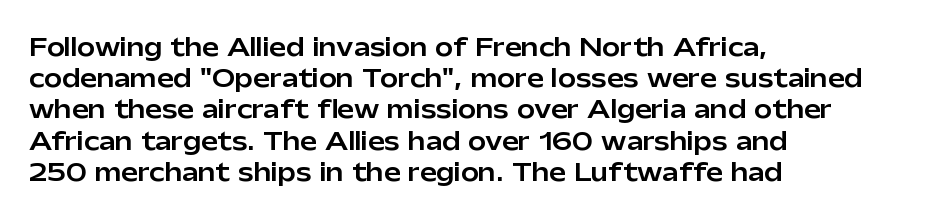
Q: Is the text italic (slanted)? A: No, it is upright.
Q: Is the text underlined? A: No.
Q: How is the paragraph aligned? A: Left-aligned.
Q: Is the spacing between letters normal or unusually wide? A: Normal.
Q: Is the spacing between lines tight, normal or loose? A: Normal.
